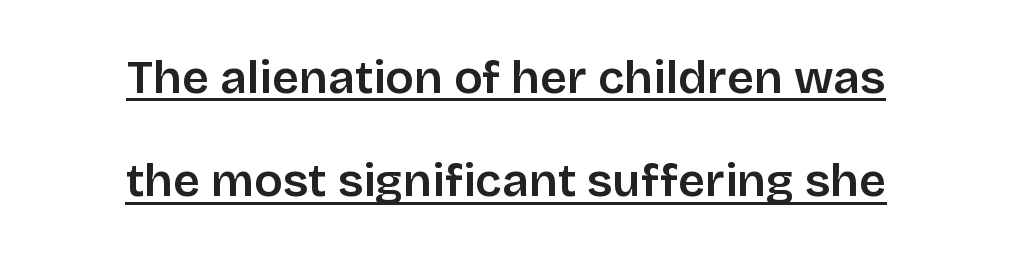
Q: Is the text italic (slanted)? A: No, it is upright.
Q: Is the typeface a serif or a sans-serif typeface? A: Sans-serif.
Q: Is the text underlined? A: Yes.
Q: How is the paragraph aligned? A: Centered.
Q: Is the spacing between letters normal or unusually wide? A: Normal.
Q: Is the spacing between lines tight, normal or loose? A: Loose.
Q: Width (condensed, normal, or wide)? A: Normal.
Q: Stroke contrast? A: Low.
Q: x-height? A: Large.
Q: Monospaced? A: No.
